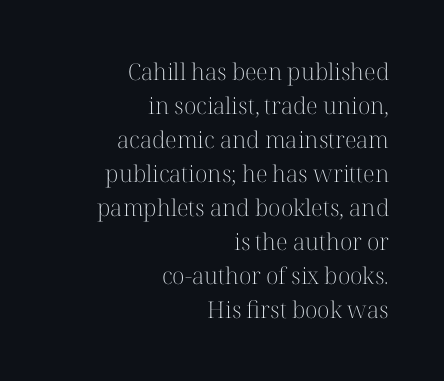
Q: Is the text bold? A: No.
Q: Is the text italic (slanted)? A: No, it is upright.
Q: Is the text underlined? A: No.
Q: How is the paragraph aligned? A: Right-aligned.
Q: Is the spacing between letters normal or unusually wide? A: Normal.
Q: Is the spacing between lines tight, normal or loose? A: Normal.
